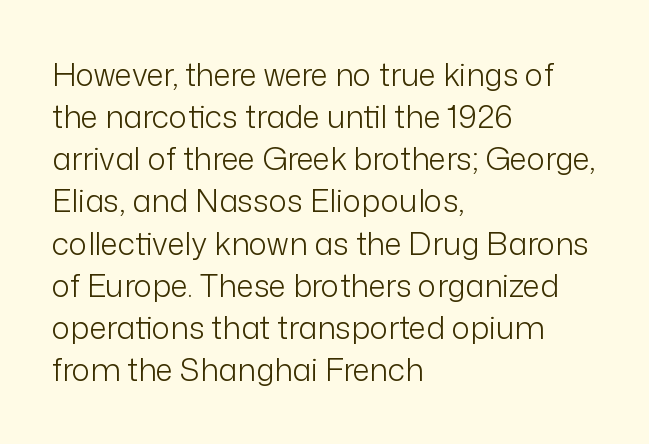
The image shows 31 px light sans-serif type, upright; set left-aligned, normal line spacing (1.36x), normal letter spacing, not underlined; low stroke contrast and a medium x-height.
